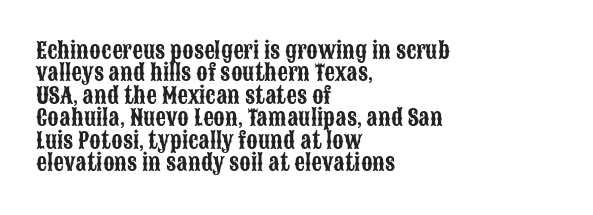
Q: Is the text italic (slanted)? A: No, it is upright.
Q: Is the text underlined? A: No.
Q: How is the paragraph aligned? A: Left-aligned.
Q: Is the spacing between letters normal or unusually wide? A: Normal.
Q: Is the spacing between lines tight, normal or loose? A: Tight.
